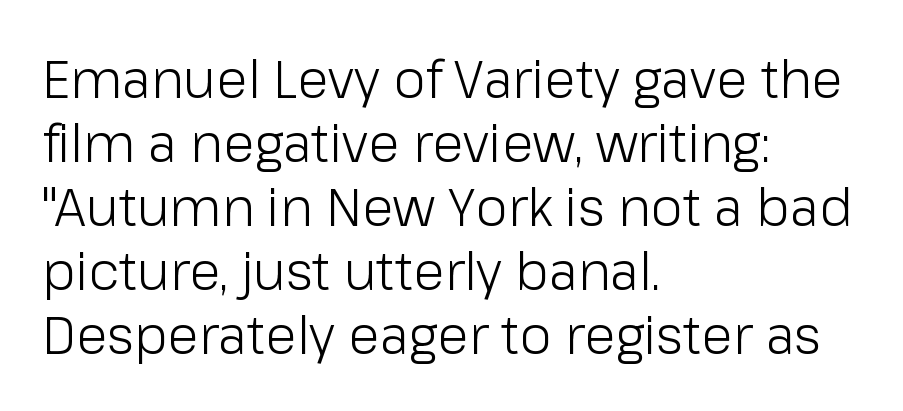
Q: Is the text bold? A: No.
Q: Is the text italic (slanted)? A: No, it is upright.
Q: Is the typeface a serif or a sans-serif typeface? A: Sans-serif.
Q: Is the text underlined? A: No.
Q: How is the paragraph aligned? A: Left-aligned.
Q: Is the spacing between letters normal or unusually wide? A: Normal.
Q: Width (condensed, normal, or wide)? A: Normal.
Q: Stroke contrast? A: Low.
Q: x-height? A: Medium.
Q: Monospaced? A: No.
